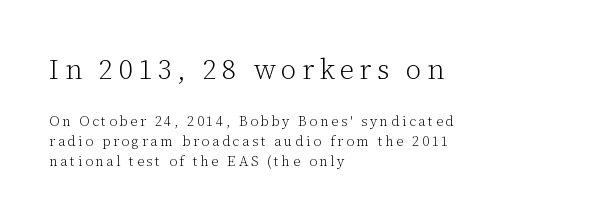
The image shows 28 px light serif type, upright; set left-aligned, normal line spacing (1.43x), not underlined; the first (top) block is 2.0x larger; low stroke contrast and a medium x-height.
